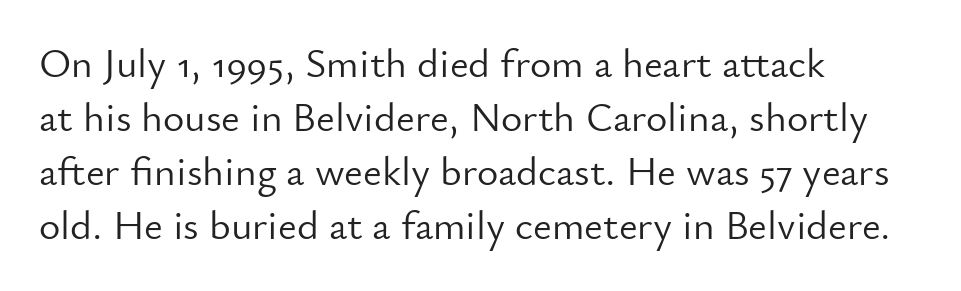
The image shows 41 px light sans-serif type, upright; set left-aligned, normal line spacing (1.32x), normal letter spacing, not underlined; low stroke contrast and a small x-height.
